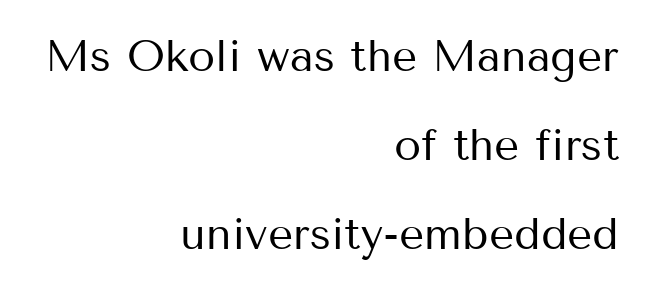
Quick note: interline space is abundant. Horizontally, the lines are justified to the trailing edge only. You can tell it's not italic because the verticals are truly vertical. Stems here are at most as thick as an everyday book face.
